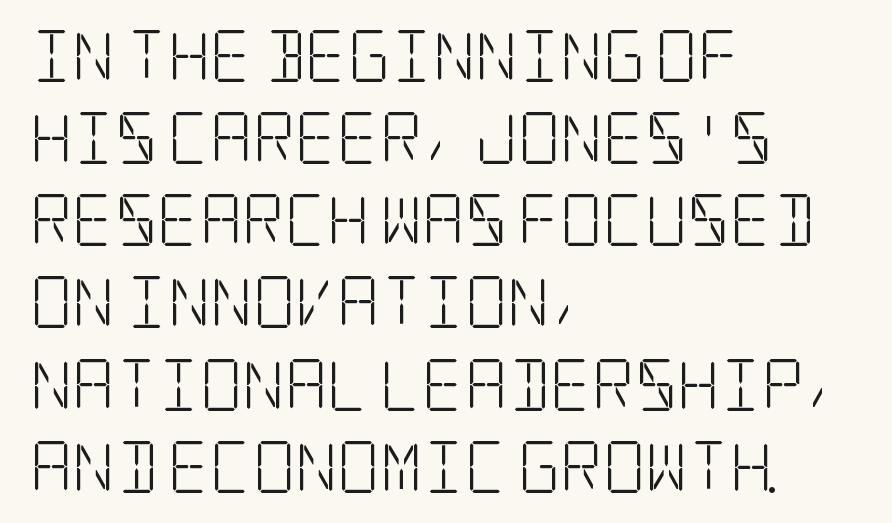
Compared with typical body copy, the letter spacing here is the same. The rendering uses a moderate line-height, typical for paragraphs. Heft: none added — not bold. Type style note: has serifs. The type sits square on the baseline with zero lean. Words float on clear page, feet unadorned.
